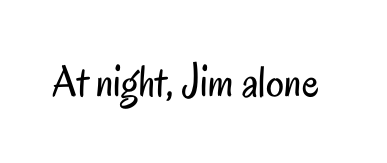
{"serif": "no", "italic": "no", "bold": "no", "weight": "regular", "width": "condensed", "stroke_contrast": "low", "x_height": "small", "monospaced": "no", "underline": "no", "letter_spacing": "normal", "letter_spacing_em": 0.0, "glyph_px": 45}
